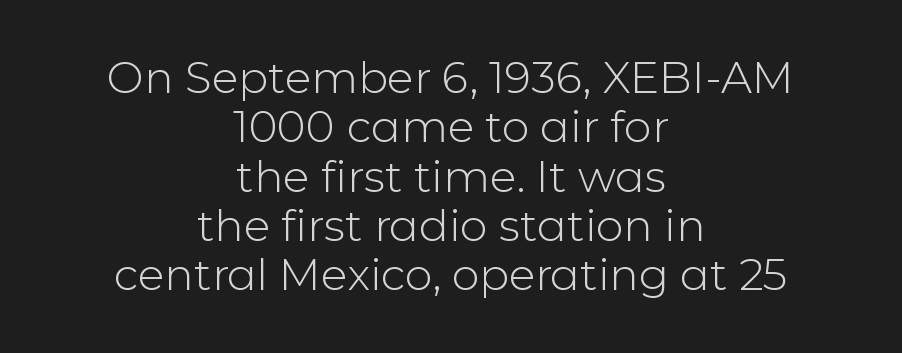
Looks like regular typesetting: each glyph gets only the width it needs. Tracking here is standard; glyphs follow each other at the usual distance. If you measured baseline to baseline, you'd find a short distance. Style check: upright. Is this a heavy cut? Hardly; it is regular or lighter. A typesetter would label this face a sans.
